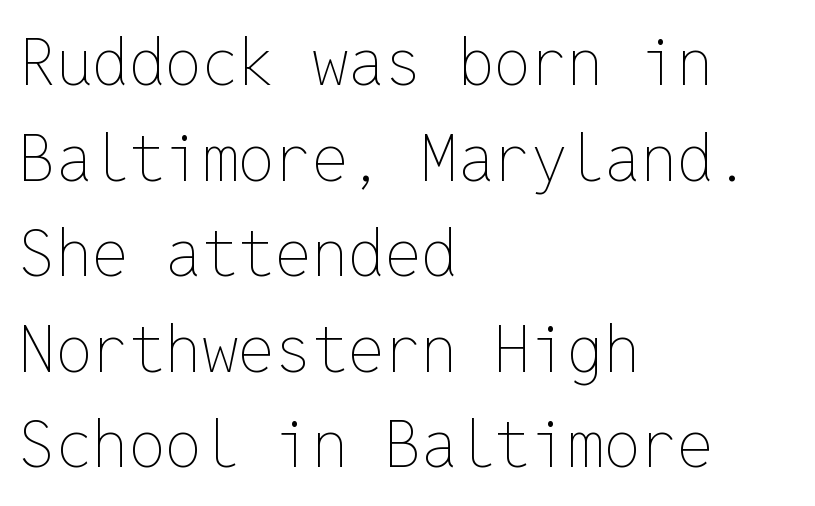
{"italic": "no", "bold": "no", "weight": "thin", "width": "normal", "stroke_contrast": "low", "x_height": "medium", "monospaced": "yes", "underline": "no", "align": "left", "line_spacing": "normal", "line_spacing_ratio": 1.47, "letter_spacing": "normal", "letter_spacing_em": 0.0, "glyph_px": 65}
